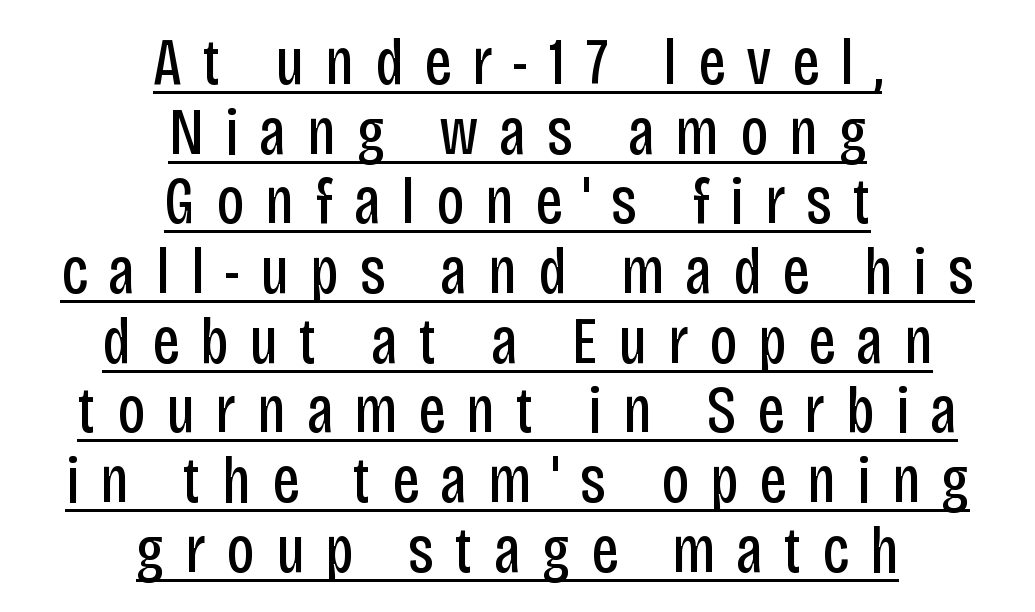
The image shows 67 px regular-weight, condensed sans-serif type, upright; set centered, tight line spacing (1.04x), unusually wide letter spacing (+0.31 em), underlined; low stroke contrast and a large x-height.
